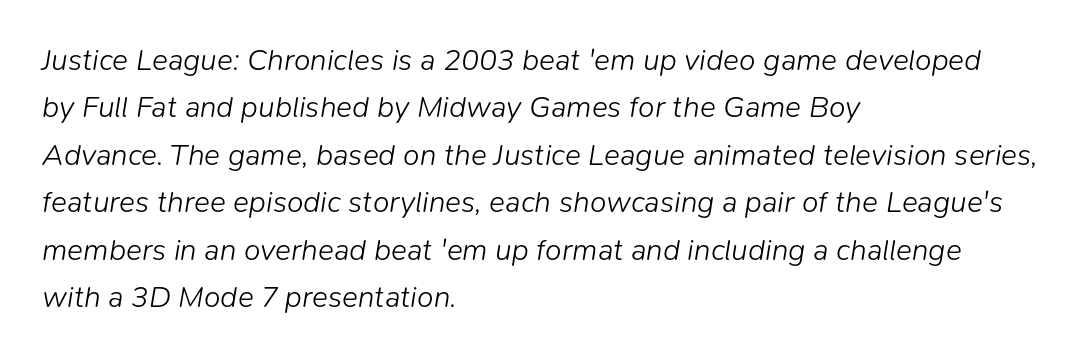
The image shows 30 px light type, italic (leaning right); set left-aligned, normal line spacing (1.58x), normal letter spacing, not underlined; low stroke contrast and a medium x-height.
